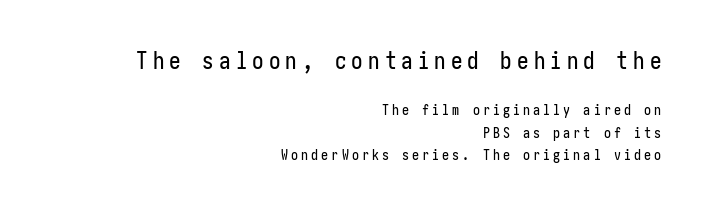
Q: Is the text italic (slanted)? A: No, it is upright.
Q: Is the text underlined? A: No.
Q: How is the paragraph aligned? A: Right-aligned.
Q: Is the spacing between letters normal or unusually wide? A: Unusually wide.
Q: Is the spacing between lines tight, normal or loose? A: Normal.
Q: Which block of text is set in a larger size, the first (top) or the second (bottom)? A: The first (top) one.
